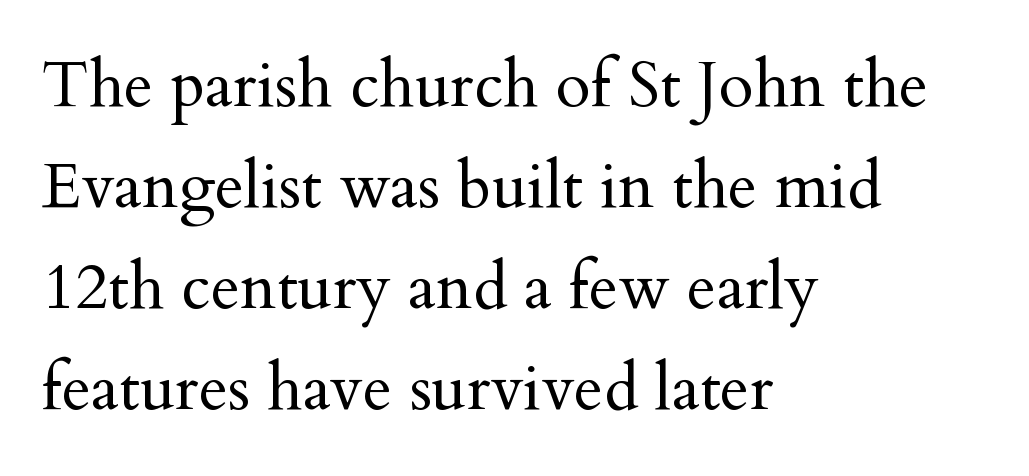
Observe the ordinary spacing: letters are neighbours, not strangers. Ordinary non-slanted type is in use. On a weight scale, this lands at 450 or below. If you drew a ruler down the left edge, every line would touch it.
